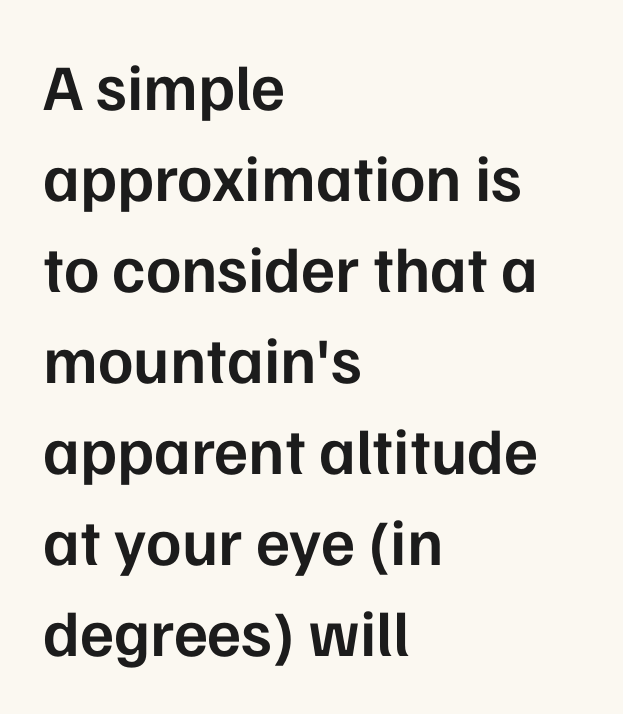
The image shows 65 px semibold sans-serif type, upright; set left-aligned, normal line spacing (1.4x), normal letter spacing, not underlined; low stroke contrast and a medium x-height.
